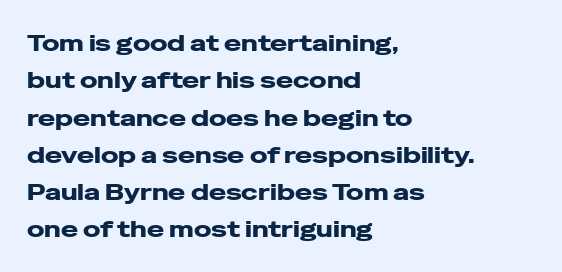
The image shows 23 px text type, upright; set left-aligned, normal line spacing (1.62x), normal letter spacing, not underlined.
